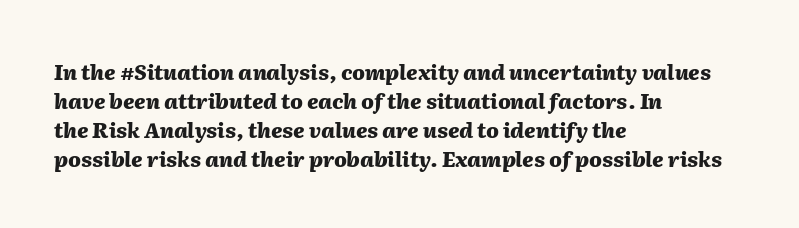
The horizontal fit of the characters is conventional and even. What's the leading like? Ordinary, nothing unusual. Left-aligned paragraph, ragged on the right. Set as a true bold cut, around the 700 mark. Slanted lettering throughout. A clean baseline with only descenders dipping below it.
